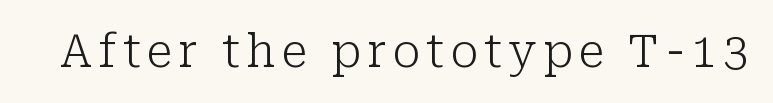
The image shows 45 px light serif type, upright; set not underlined; low stroke contrast and a medium x-height.
